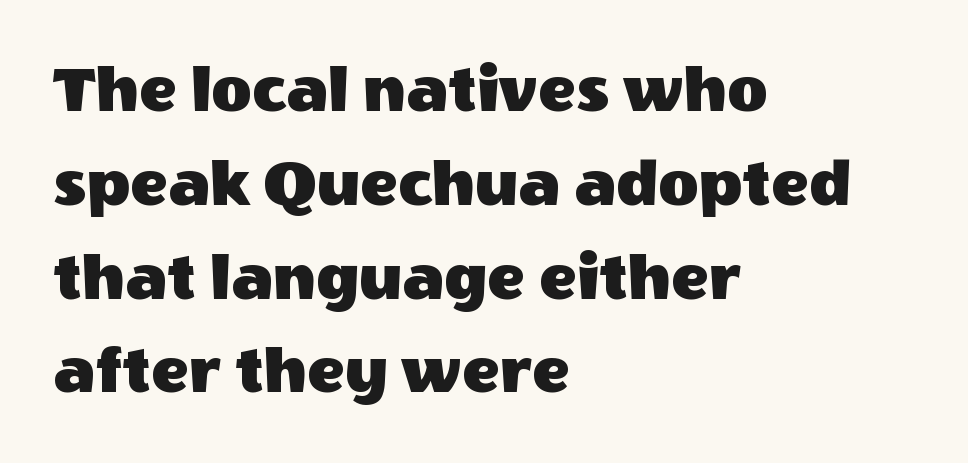
{"serif": "no", "italic": "no", "width": "normal", "x_height": "large", "monospaced": "no", "underline": "no", "align": "left", "line_spacing": "normal", "line_spacing_ratio": 1.34, "letter_spacing": "normal", "letter_spacing_em": 0.0, "glyph_px": 70}
